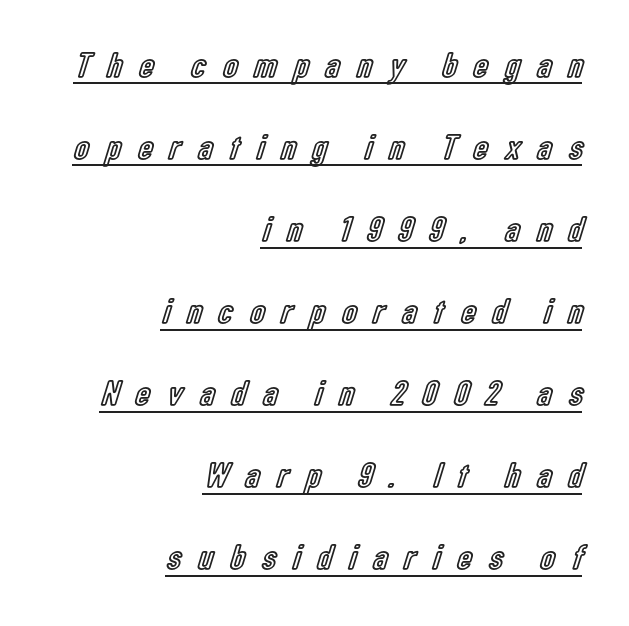
{"width": "condensed", "x_height": "medium", "monospaced": "no", "underline": "yes", "align": "right", "line_spacing": "loose", "line_spacing_ratio": 2.28, "letter_spacing": "wide", "letter_spacing_em": 0.47, "glyph_px": 36}
